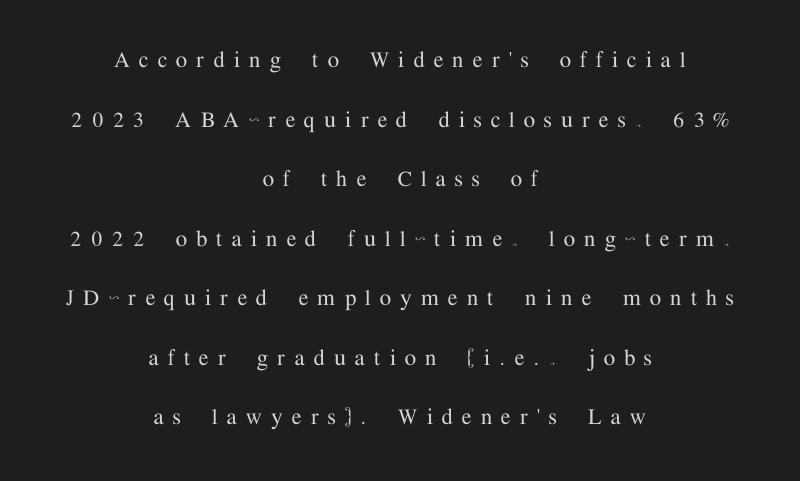
Q: Is the text italic (slanted)? A: No, it is upright.
Q: Is the text underlined? A: No.
Q: How is the paragraph aligned? A: Centered.
Q: Is the spacing between letters normal or unusually wide? A: Unusually wide.
Q: Is the spacing between lines tight, normal or loose? A: Loose.
